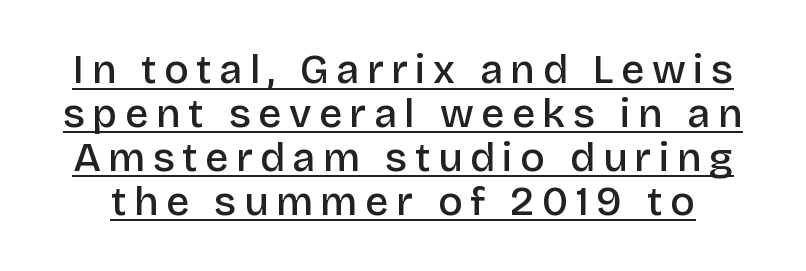
The image shows 41 px semibold sans-serif type, upright; set tight line spacing (1.07x), underlined; low stroke contrast and a large x-height.
